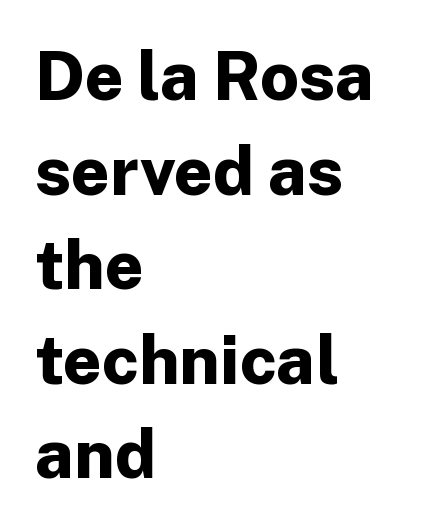
Each line starts at the same left margin while the right side varies. A roman cut, with each character standing at attention. Reading down the column, the eye jumps a familiar distance to each next line. Stroke terminals: plain, sans-serif. The space directly below the letters is spotless. The strokes are fattened all the way to bold.
